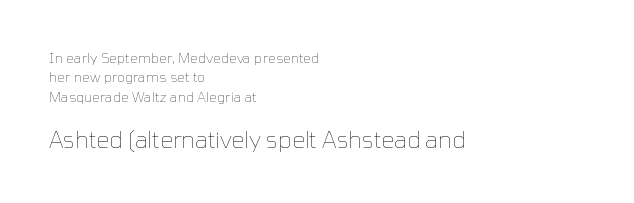
The image shows 23 px text type, upright; set left-aligned, normal line spacing (1.38x), normal letter spacing, not underlined; the second (bottom) block is 1.64x larger.
